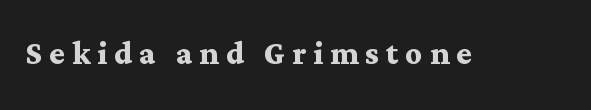
Q: Is the text bold? A: Yes.
Q: Is the text italic (slanted)? A: No, it is upright.
Q: Is the typeface a serif or a sans-serif typeface? A: Serif.
Q: Is the text underlined? A: No.
Q: Width (condensed, normal, or wide)? A: Wide.
Q: Stroke contrast? A: Medium.
Q: x-height? A: Medium.
Q: Monospaced? A: No.
